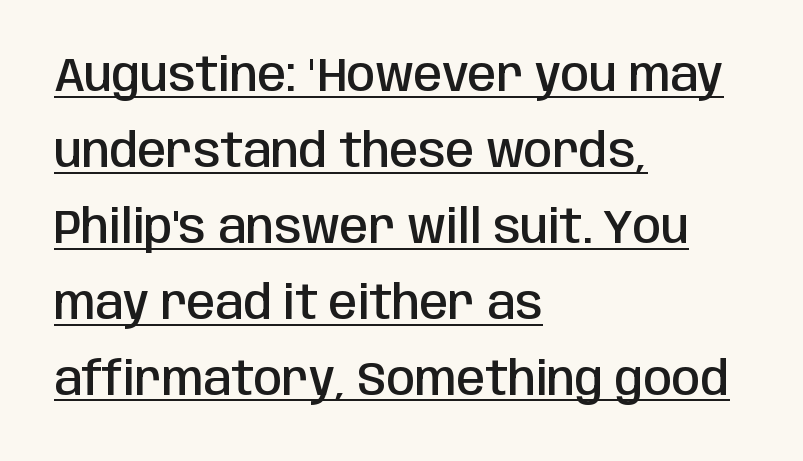
Q: Is the text bold? A: Semi-bold.
Q: Is the text italic (slanted)? A: No, it is upright.
Q: Is the typeface a serif or a sans-serif typeface? A: Sans-serif.
Q: Is the text underlined? A: Yes.
Q: How is the paragraph aligned? A: Left-aligned.
Q: Is the spacing between letters normal or unusually wide? A: Normal.
Q: Is the spacing between lines tight, normal or loose? A: Normal.
Q: Width (condensed, normal, or wide)? A: Condensed.
Q: Stroke contrast? A: Low.
Q: x-height? A: Large.
Q: Monospaced? A: No.
